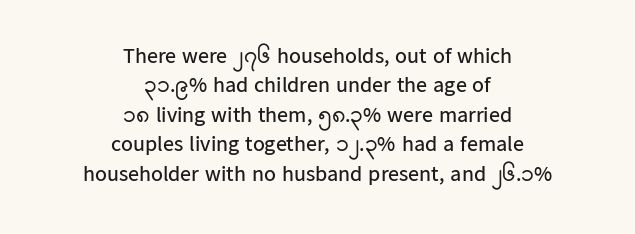
In terms of letterspacing, this is plain default setting. Stem width sits at or under what a default text font uses. The gap between lines stays unmarked. Nope, not italic — everything's standing straight.
